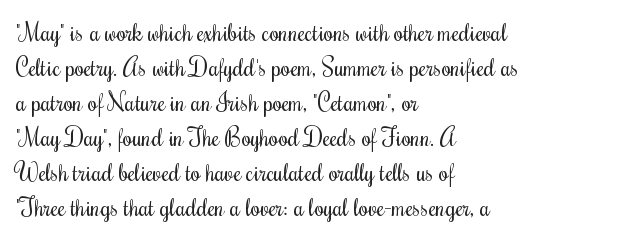
The image shows 24 px text type; set left-aligned, normal line spacing (1.46x), normal letter spacing, not underlined.
